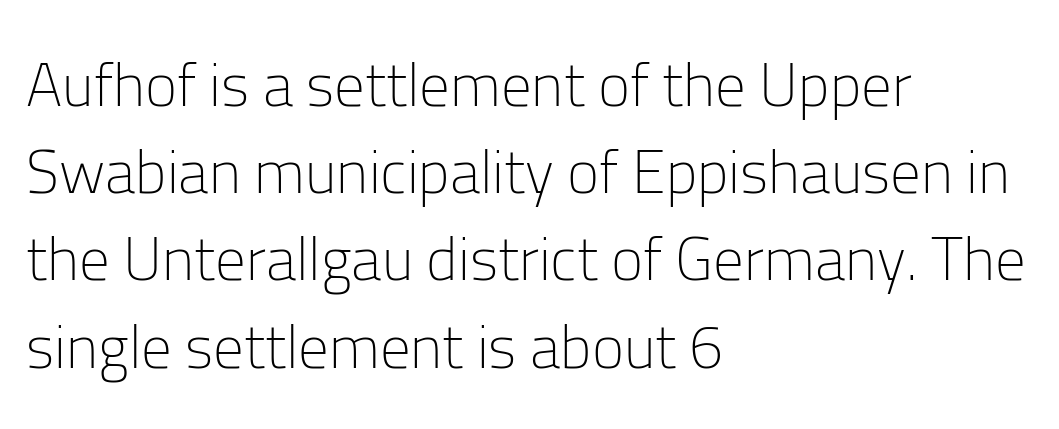
{"serif": "no", "italic": "no", "bold": "no", "weight": "light", "width": "normal", "stroke_contrast": "low", "x_height": "medium", "monospaced": "no", "underline": "no", "align": "left", "line_spacing": "normal", "line_spacing_ratio": 1.43, "letter_spacing": "normal", "letter_spacing_em": 0.0, "glyph_px": 61}
